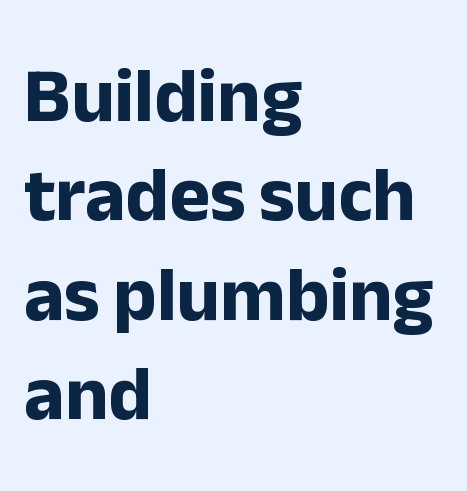
Letters rest on an invisible, unmarked baseline. The font is running at its bold setting. Students, note that the glyphs here touch the page at normal intervals. No italicization has been applied; the sample stays upright. Think of a printed novel: that variable character pitch is what you see here. A classic flush-left, rag-right setting is used for this passage.
